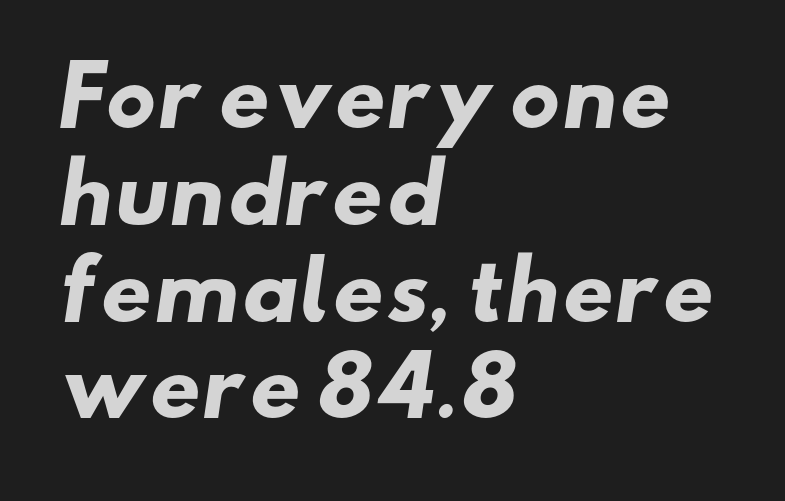
Q: Is the text bold? A: Yes.
Q: Is the typeface a serif or a sans-serif typeface? A: Sans-serif.
Q: Is the text underlined? A: No.
Q: How is the paragraph aligned? A: Left-aligned.
Q: Is the spacing between letters normal or unusually wide? A: Normal.
Q: Width (condensed, normal, or wide)? A: Wide.
Q: Stroke contrast? A: Low.
Q: x-height? A: Small.
Q: Monospaced? A: No.
